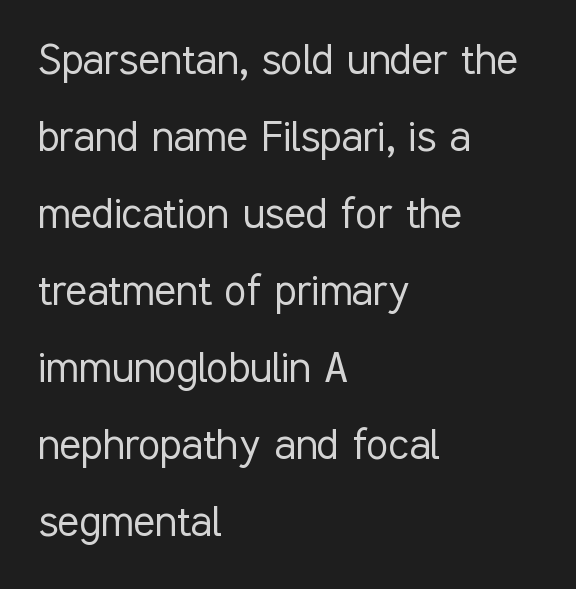
The image shows 50 px light, condensed sans-serif type, upright; set left-aligned, normal line spacing (1.54x), normal letter spacing, not underlined; low stroke contrast and a medium x-height.
